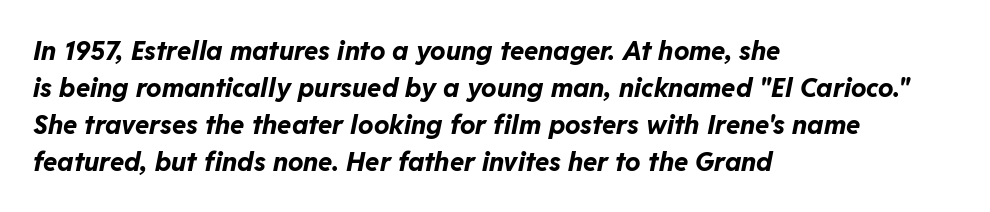
Quick note: italic. The designer left line spacing at the default. What stands out about the letter spacing? Nothing — it is the standard amount. Notice how thick the strokes are: this is what a full bold looks like. Which margin do the lines hug? The left one — the right edge is uneven.
